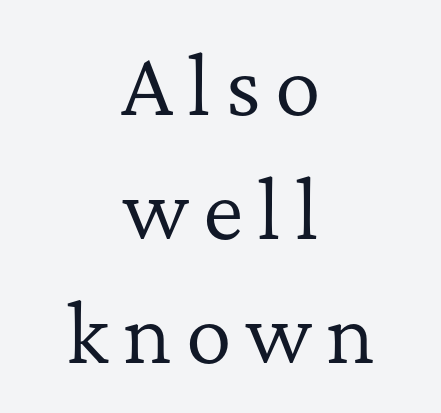
The image shows 77 px regular-weight serif type, upright; set centered, normal line spacing (1.61x), not underlined; low stroke contrast and a medium x-height.
